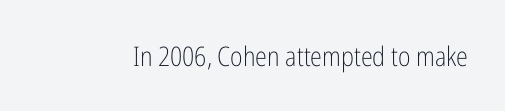
Has an underline been added? It has not. The type is set solid horizontally, with unmodified tracking. The characters are drawn with everyday or finer stroke widths. Every character sits straight up, as roman type does.
